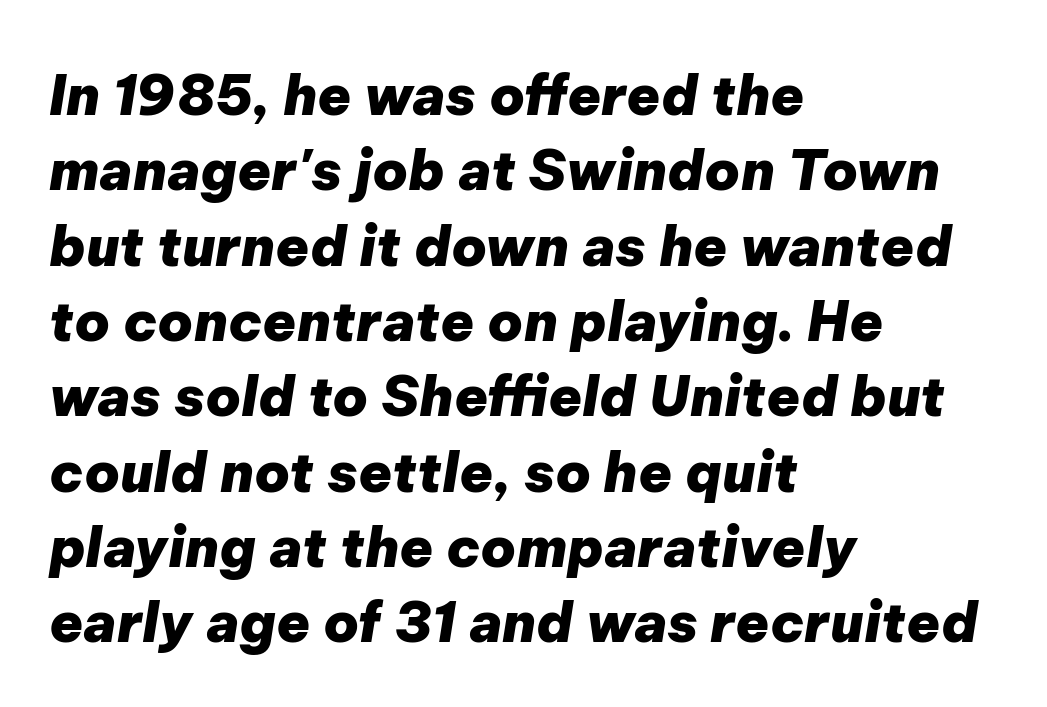
{"italic": "yes", "lean": "right", "slant_degrees": 9, "bold": "yes", "weight": "heavy", "width": "normal", "stroke_contrast": "low", "x_height": "medium", "monospaced": "no", "underline": "no", "align": "left", "line_spacing": "normal", "line_spacing_ratio": 1.37, "letter_spacing": "normal", "letter_spacing_em": 0.0, "glyph_px": 55}
